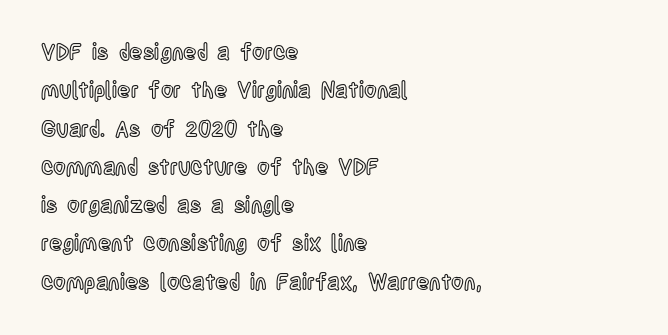
Q: Is the text italic (slanted)? A: No, it is upright.
Q: Is the text underlined? A: No.
Q: How is the paragraph aligned? A: Left-aligned.
Q: Is the spacing between letters normal or unusually wide? A: Normal.
